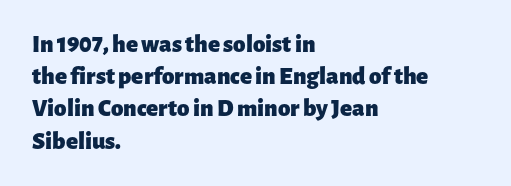
{"italic": "no", "bold": "yes", "underline": "no", "align": "left", "line_spacing": "normal", "line_spacing_ratio": 1.29, "letter_spacing": "normal", "letter_spacing_em": 0.0, "glyph_px": 25}
